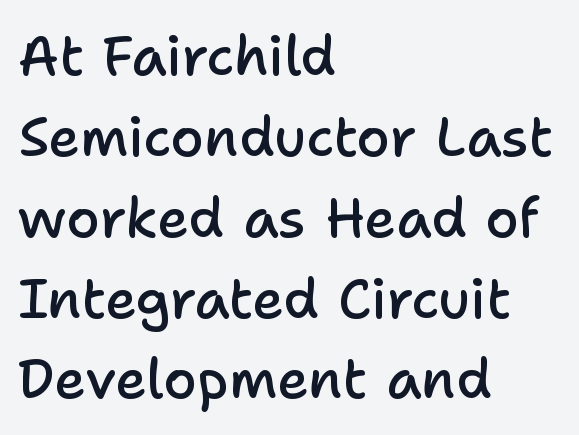
Q: Is the text bold? A: Semi-bold.
Q: Is the text italic (slanted)? A: No, it is upright.
Q: Is the typeface a serif or a sans-serif typeface? A: Sans-serif.
Q: Is the text underlined? A: No.
Q: How is the paragraph aligned? A: Left-aligned.
Q: Is the spacing between letters normal or unusually wide? A: Normal.
Q: Is the spacing between lines tight, normal or loose? A: Normal.
Q: Width (condensed, normal, or wide)? A: Normal.
Q: Stroke contrast? A: Low.
Q: x-height? A: Medium.
Q: Monospaced? A: No.
